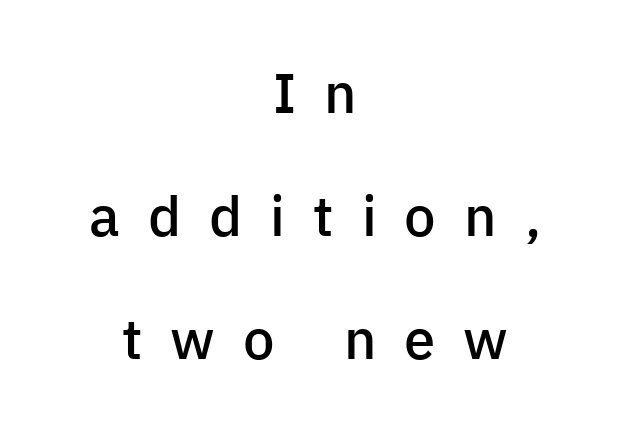
Q: Is the text bold? A: Semi-bold.
Q: Is the text italic (slanted)? A: No, it is upright.
Q: Is the typeface a serif or a sans-serif typeface? A: Sans-serif.
Q: Is the text underlined? A: No.
Q: How is the paragraph aligned? A: Centered.
Q: Is the spacing between letters normal or unusually wide? A: Unusually wide.
Q: Is the spacing between lines tight, normal or loose? A: Loose.
Q: Width (condensed, normal, or wide)? A: Normal.
Q: Stroke contrast? A: Low.
Q: x-height? A: Medium.
Q: Monospaced? A: No.
